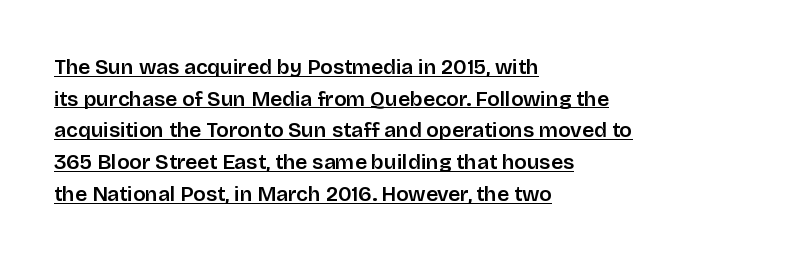
Q: Is the text bold? A: Semi-bold.
Q: Is the text italic (slanted)? A: No, it is upright.
Q: Is the text underlined? A: Yes.
Q: How is the paragraph aligned? A: Left-aligned.
Q: Is the spacing between letters normal or unusually wide? A: Normal.
Q: Is the spacing between lines tight, normal or loose? A: Normal.
